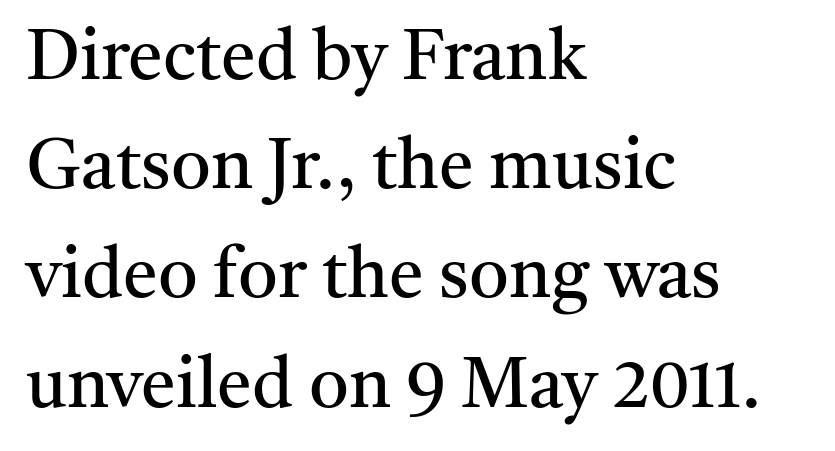
{"serif": "yes", "italic": "no", "bold": "no", "weight": "regular", "width": "normal", "stroke_contrast": "medium", "x_height": "medium", "monospaced": "no", "underline": "no", "align": "left", "line_spacing": "normal", "line_spacing_ratio": 1.56, "letter_spacing": "normal", "letter_spacing_em": 0.0, "glyph_px": 70}
